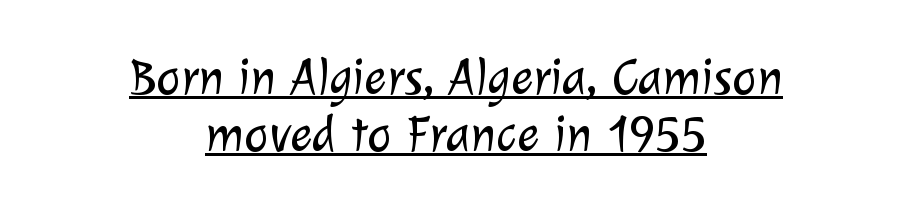
Q: Is the text bold? A: No.
Q: Is the typeface a serif or a sans-serif typeface? A: Sans-serif.
Q: Is the text underlined? A: Yes.
Q: How is the paragraph aligned? A: Centered.
Q: Is the spacing between letters normal or unusually wide? A: Normal.
Q: Is the spacing between lines tight, normal or loose? A: Tight.
Q: Width (condensed, normal, or wide)? A: Normal.
Q: Stroke contrast? A: Low.
Q: x-height? A: Medium.
Q: Monospaced? A: No.
